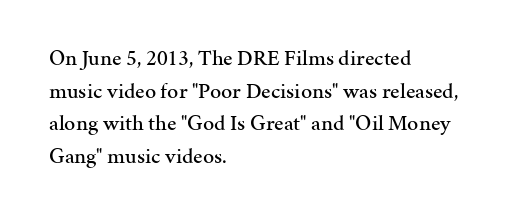
Q: Is the text italic (slanted)? A: No, it is upright.
Q: Is the text underlined? A: No.
Q: How is the paragraph aligned? A: Left-aligned.
Q: Is the spacing between letters normal or unusually wide? A: Normal.
Q: Is the spacing between lines tight, normal or loose? A: Normal.
